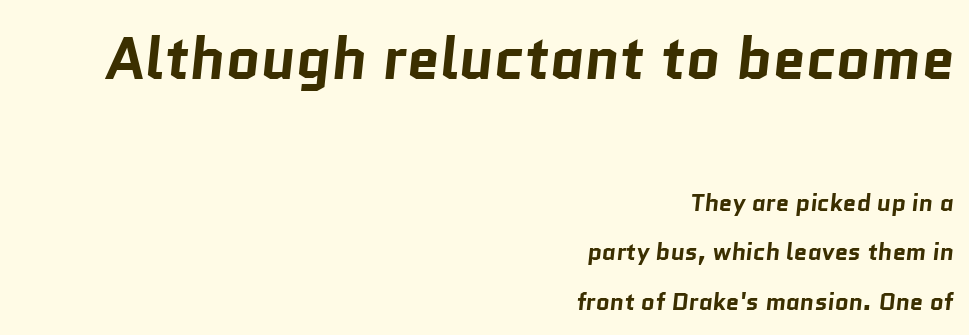
{"serif": "no", "bold": "yes", "weight": "bold", "width": "normal", "stroke_contrast": "low", "x_height": "medium", "monospaced": "no", "underline": "no", "align": "right", "line_spacing": "loose", "line_spacing_ratio": 2.06, "letter_spacing": "normal", "letter_spacing_em": 0.0, "larger_block": "first", "size_ratio": 2.46, "glyph_px": 59}
